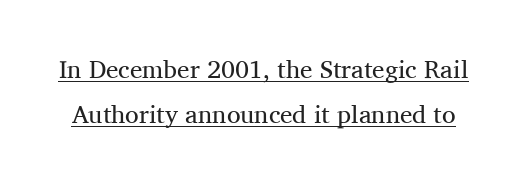
{"italic": "no", "bold": "no", "underline": "yes", "line_spacing_ratio": 1.81, "letter_spacing": "normal", "letter_spacing_em": 0.0, "glyph_px": 25}
